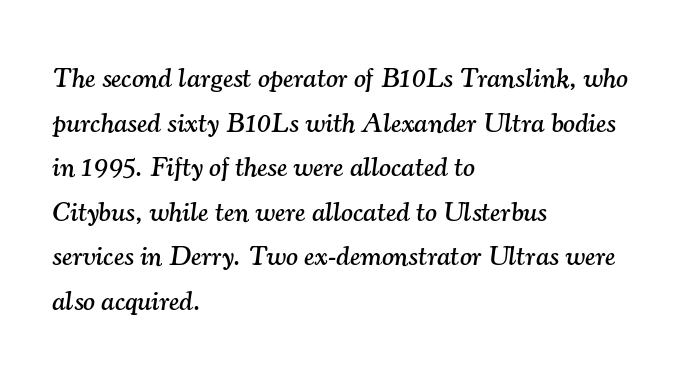
{"serif": "yes", "italic": "yes", "lean": "right", "slant_degrees": 7, "width": "normal", "stroke_contrast": "medium", "x_height": "small", "monospaced": "no", "underline": "no", "align": "left", "line_spacing": "normal", "line_spacing_ratio": 1.59, "letter_spacing": "normal", "letter_spacing_em": 0.0, "glyph_px": 28}
